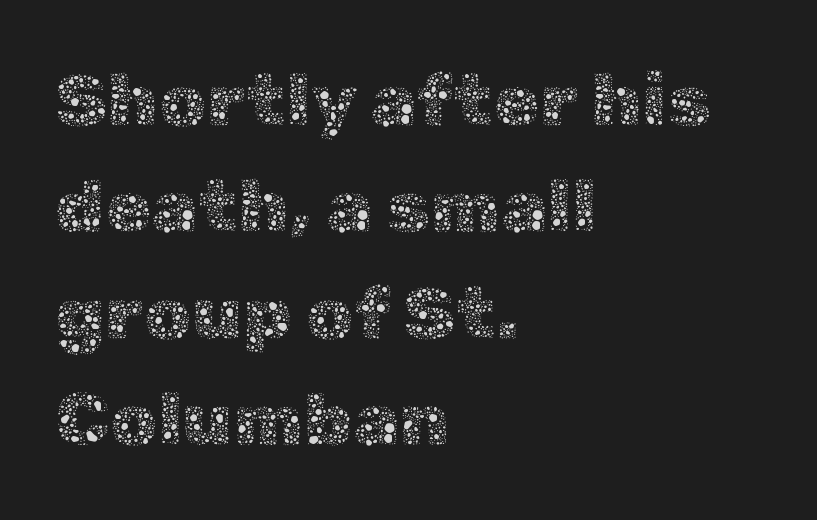
{"italic": "no", "bold": "no", "weight": "thin", "width": "normal", "x_height": "medium", "monospaced": "no", "underline": "no", "align": "left", "line_spacing": "normal", "line_spacing_ratio": 1.42, "letter_spacing": "normal", "letter_spacing_em": 0.0, "glyph_px": 75}
